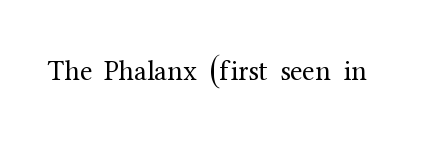
The image shows 28 px regular-weight serif type, upright; set normal letter spacing, not underlined; medium stroke contrast and a medium x-height.
